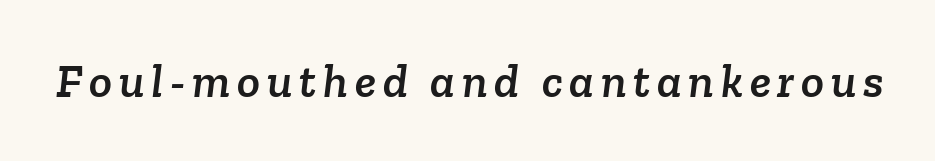
{"serif": "yes", "width": "normal", "stroke_contrast": "low", "x_height": "medium", "monospaced": "no", "underline": "no", "glyph_px": 48}
